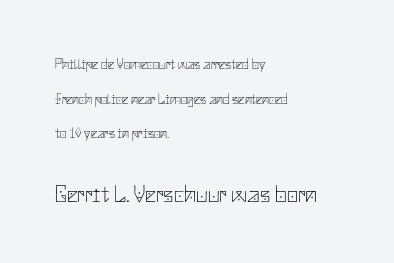
The image shows 24 px text type, upright; set left-aligned, loose line spacing (2.48x), normal letter spacing, not underlined; the second (bottom) block is 1.71x larger.
